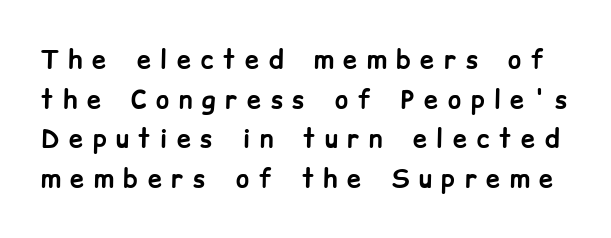
Q: Is the text bold? A: Yes.
Q: Is the text italic (slanted)? A: No, it is upright.
Q: Is the text underlined? A: No.
Q: Is the spacing between letters normal or unusually wide? A: Unusually wide.
Q: Is the spacing between lines tight, normal or loose? A: Normal.
